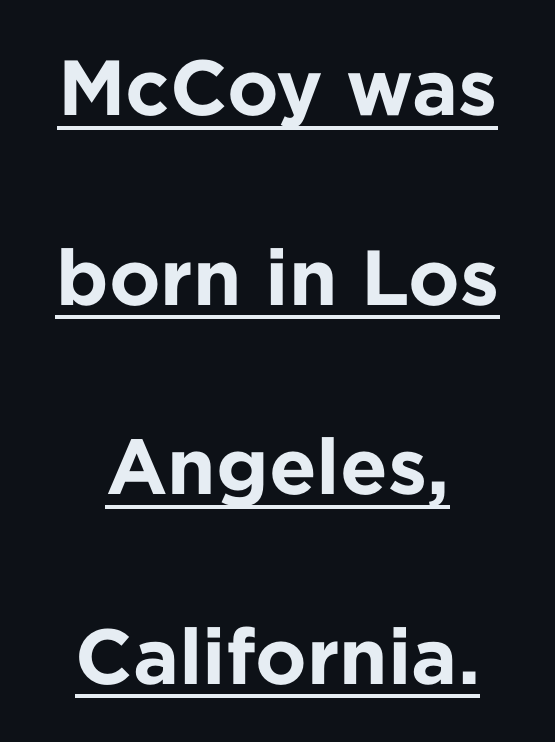
Characters follow at the spacing the type designer built in. A typesetter would call this proportional, since set widths differ per character. Does the copy run flush right? No — it is centered line by line. In terms of leading, this rendering errs on the spacious side.
